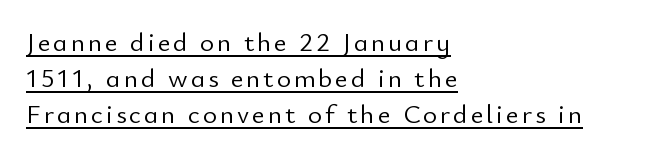
Bold? No — there's no thickening of the strokes. The paragraph shown leans on its left margin. You can tell it's not italic because the verticals are truly vertical. A continuous stroke trails under the words, as in a hyperlink.
